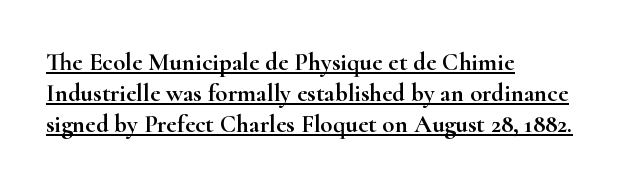
Q: Is the text italic (slanted)? A: No, it is upright.
Q: Is the text underlined? A: Yes.
Q: How is the paragraph aligned? A: Left-aligned.
Q: Is the spacing between letters normal or unusually wide? A: Normal.
